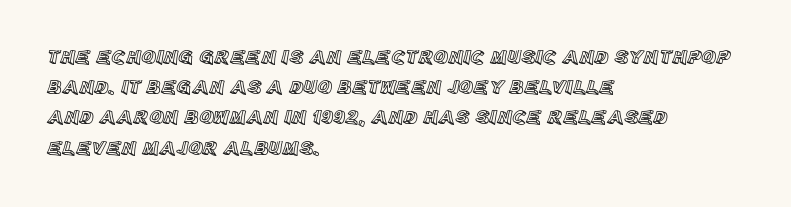
The image shows 20 px text type; set left-aligned, normal line spacing (1.51x), normal letter spacing, not underlined.
